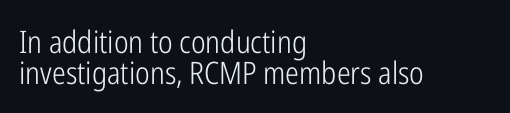
{"serif": "no", "italic": "no", "bold": "no", "weight": "light", "width": "condensed", "stroke_contrast": "low", "x_height": "medium", "monospaced": "no", "underline": "no", "align": "left", "line_spacing": "tight", "line_spacing_ratio": 0.99, "letter_spacing": "normal", "letter_spacing_em": 0.0, "glyph_px": 31}
